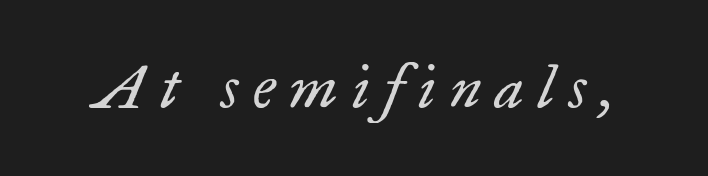
Q: Is the text bold? A: No.
Q: Is the text italic (slanted)? A: Yes, it leans right by about 17 degrees.
Q: Is the typeface a serif or a sans-serif typeface? A: Serif.
Q: Is the text underlined? A: No.
Q: Is the spacing between letters normal or unusually wide? A: Unusually wide.
Q: Width (condensed, normal, or wide)? A: Normal.
Q: Stroke contrast? A: Low.
Q: x-height? A: Small.
Q: Monospaced? A: No.
